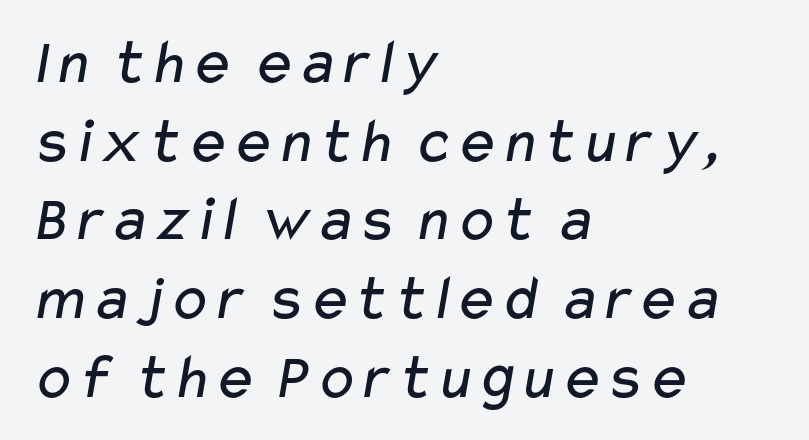
Character widths vary here, with narrow letters taking less room than wide ones. The gap between lines stays unmarked. The letterforms sit shoulder to shoulder at normal distance. These lines stack with their left ends in a neat column.
